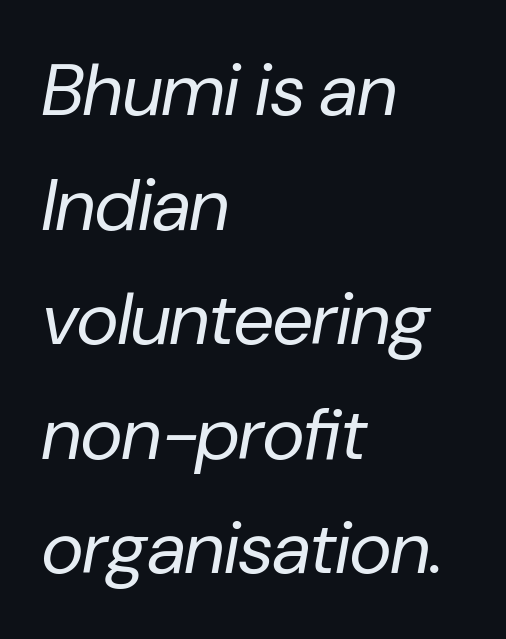
The image shows 73 px regular-weight type, italic (leaning right); set left-aligned, normal line spacing (1.57x), normal letter spacing, not underlined; low stroke contrast and a medium x-height.
